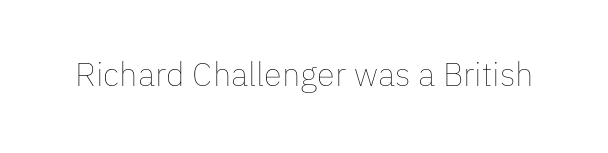
The image shows 33 px thin type, upright; set normal letter spacing, not underlined; low stroke contrast and a medium x-height.
